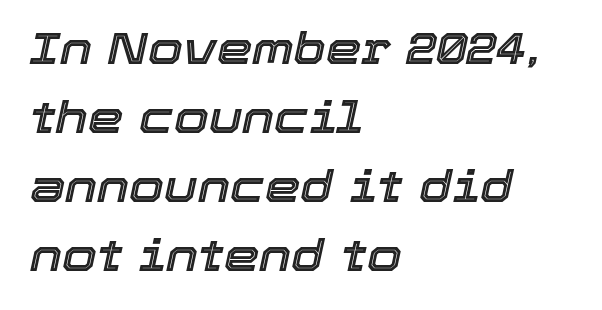
Q: Is the text italic (slanted)? A: Yes, it leans right by about 12 degrees.
Q: Is the text underlined? A: No.
Q: How is the paragraph aligned? A: Left-aligned.
Q: Is the spacing between letters normal or unusually wide? A: Normal.
Q: Is the spacing between lines tight, normal or loose? A: Normal.
Q: Width (condensed, normal, or wide)? A: Normal.
Q: x-height? A: Medium.
Q: Monospaced? A: No.
